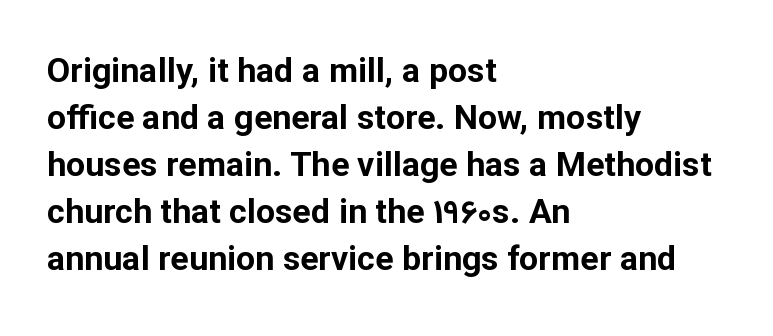
Does the weight exceed regular? Yes, all the way to bold. This sample uses plain, unmodified letter spacing. The letters carry no serifs — their stems end cleanly without finishing strokes. Here the designer chose a conventional face with non-uniform glyph widths. The type sits square on the baseline with zero lean. Teacher's note: observe the even left margin — that is flush-left alignment.
